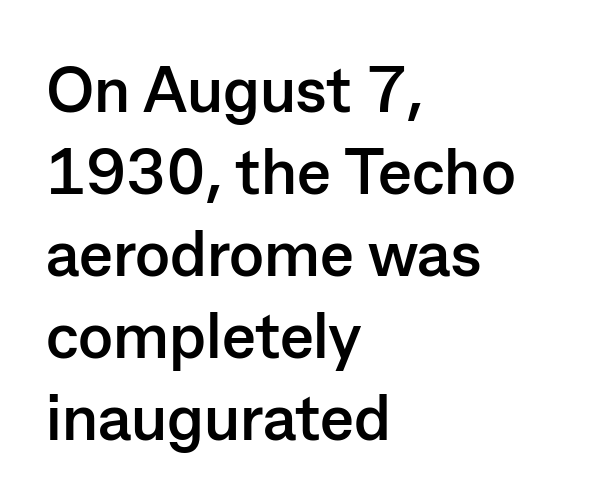
Q: Is the text bold? A: Yes.
Q: Is the text italic (slanted)? A: No, it is upright.
Q: Is the typeface a serif or a sans-serif typeface? A: Sans-serif.
Q: Is the text underlined? A: No.
Q: How is the paragraph aligned? A: Left-aligned.
Q: Is the spacing between letters normal or unusually wide? A: Normal.
Q: Is the spacing between lines tight, normal or loose? A: Normal.
Q: Width (condensed, normal, or wide)? A: Normal.
Q: Stroke contrast? A: Low.
Q: x-height? A: Medium.
Q: Monospaced? A: No.
